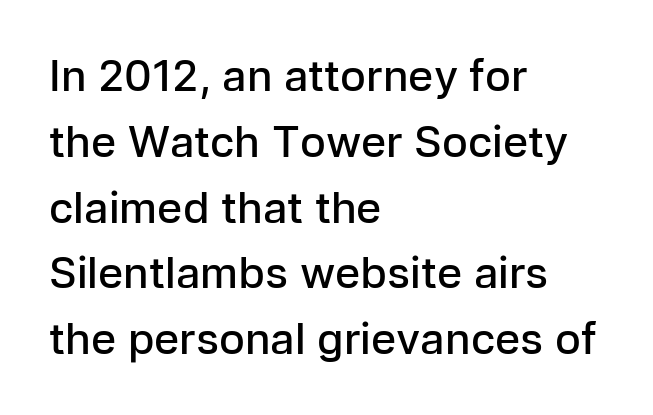
{"serif": "no", "italic": "no", "bold": "semi", "weight": "semibold", "width": "normal", "stroke_contrast": "low", "x_height": "medium", "monospaced": "no", "underline": "no", "align": "left", "line_spacing": "normal", "line_spacing_ratio": 1.53, "letter_spacing": "normal", "letter_spacing_em": 0.0, "glyph_px": 43}
